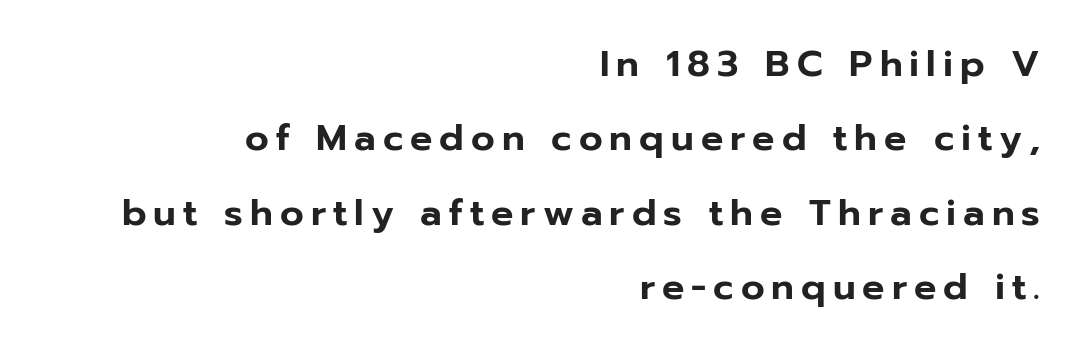
{"serif": "no", "italic": "no", "width": "normal", "stroke_contrast": "low", "x_height": "medium", "monospaced": "no", "underline": "no", "align": "right", "line_spacing": "loose", "line_spacing_ratio": 2.01, "glyph_px": 37}
